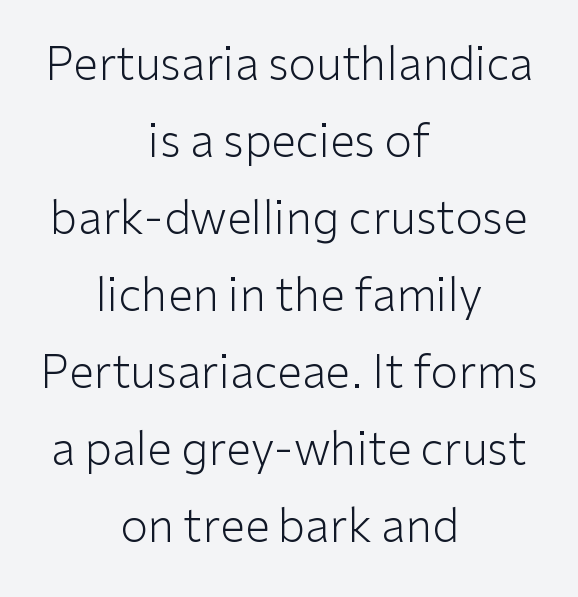
{"serif": "no", "italic": "no", "bold": "no", "weight": "light", "width": "normal", "stroke_contrast": "low", "x_height": "medium", "monospaced": "no", "underline": "no", "align": "center", "line_spacing_ratio": 1.71, "letter_spacing": "normal", "letter_spacing_em": 0.0, "glyph_px": 45}
